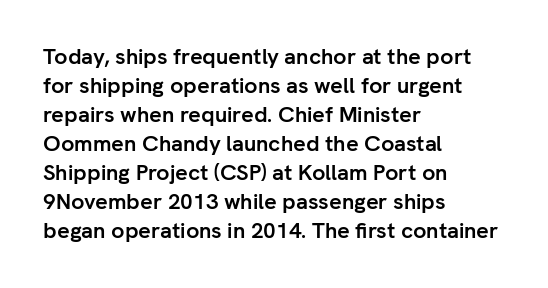
Q: Is the text bold? A: Yes.
Q: Is the text italic (slanted)? A: No, it is upright.
Q: Is the text underlined? A: No.
Q: How is the paragraph aligned? A: Left-aligned.
Q: Is the spacing between letters normal or unusually wide? A: Normal.
Q: Is the spacing between lines tight, normal or loose? A: Normal.
